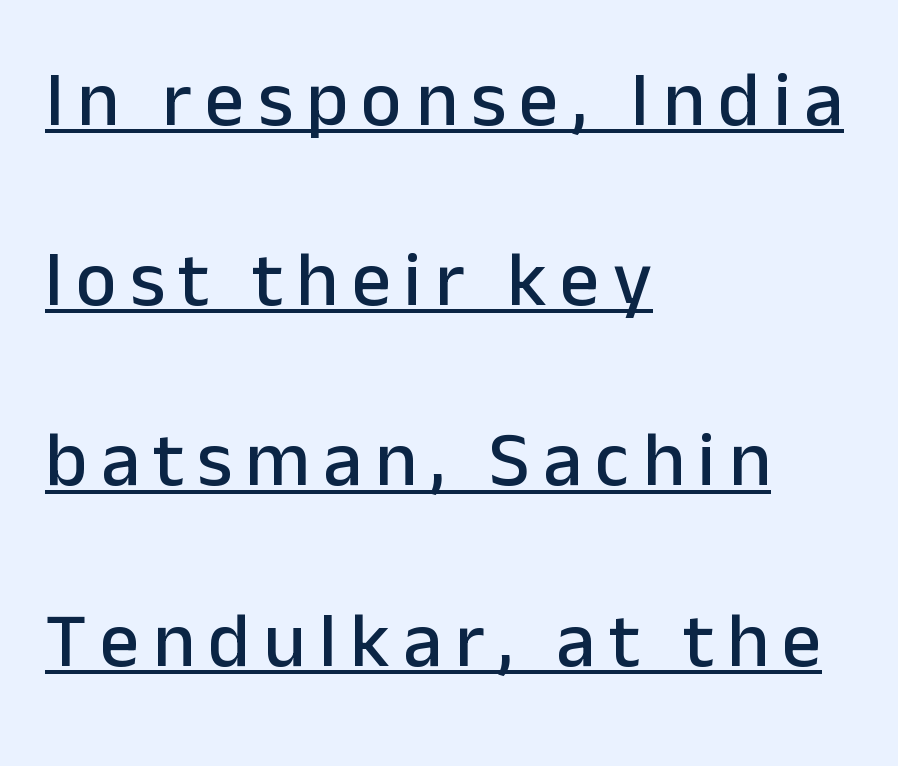
Q: Is the text italic (slanted)? A: No, it is upright.
Q: Is the typeface a serif or a sans-serif typeface? A: Sans-serif.
Q: Is the text underlined? A: Yes.
Q: How is the paragraph aligned? A: Left-aligned.
Q: Is the spacing between lines tight, normal or loose? A: Loose.
Q: Width (condensed, normal, or wide)? A: Normal.
Q: Stroke contrast? A: Low.
Q: x-height? A: Medium.
Q: Monospaced? A: No.
